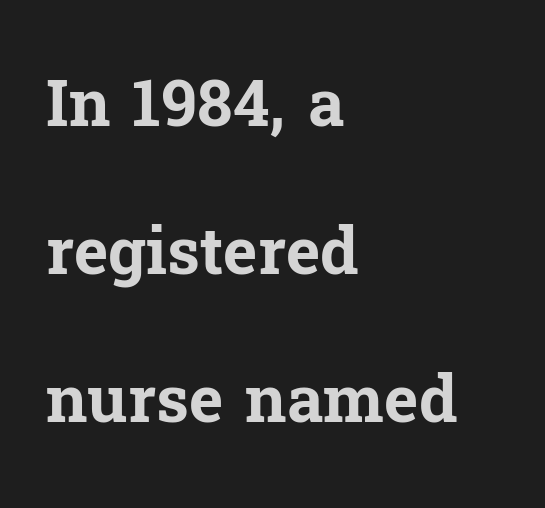
{"serif": "yes", "italic": "no", "bold": "yes", "weight": "bold", "width": "normal", "stroke_contrast": "low", "x_height": "medium", "monospaced": "no", "underline": "no", "align": "left", "line_spacing": "loose", "line_spacing_ratio": 2.28, "letter_spacing": "normal", "letter_spacing_em": 0.0, "glyph_px": 65}
